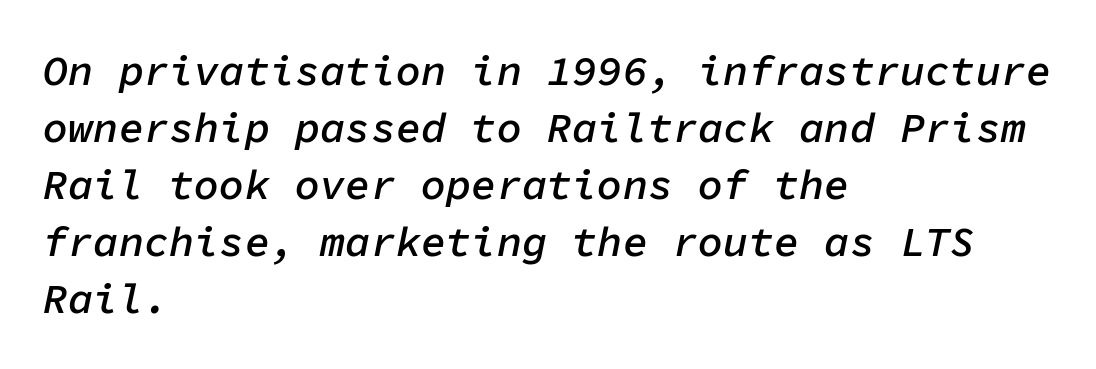
{"italic": "yes", "lean": "right", "slant_degrees": 11, "bold": "semi", "weight": "semibold", "width": "normal", "stroke_contrast": "low", "x_height": "medium", "monospaced": "yes", "underline": "no", "align": "left", "line_spacing": "normal", "line_spacing_ratio": 1.36, "letter_spacing": "normal", "letter_spacing_em": 0.0, "glyph_px": 42}
